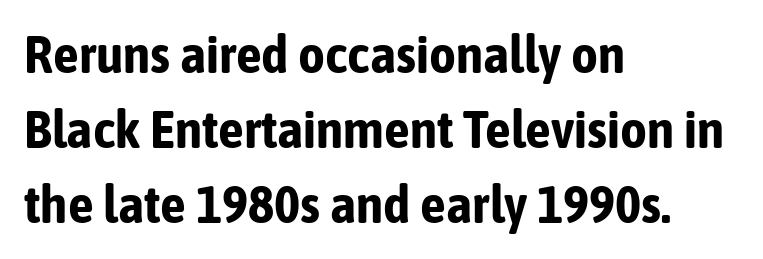
{"serif": "no", "italic": "no", "bold": "yes", "weight": "bold", "width": "condensed", "stroke_contrast": "low", "x_height": "medium", "monospaced": "no", "underline": "no", "align": "left", "line_spacing": "normal", "line_spacing_ratio": 1.44, "letter_spacing": "normal", "letter_spacing_em": 0.0, "glyph_px": 52}
